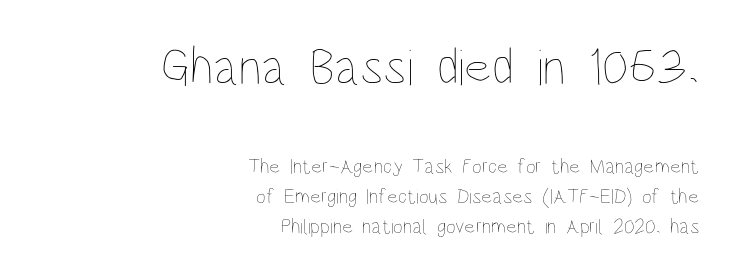
The image shows 52 px thin, condensed type, upright; set right-aligned, normal line spacing (1.42x), normal letter spacing, not underlined; the first (top) block is 2.48x larger; low stroke contrast and a large x-height.
